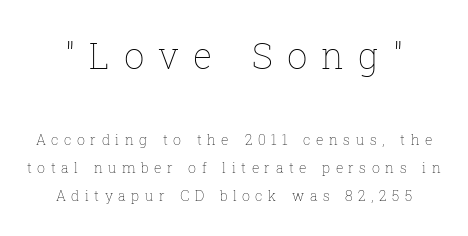
The specimen reads as upright at a glance. The space between consecutive lines is lavish. Between these two stacked blocks, the higher one wins on size. Words appear elongated and porous because spacing is wide.
